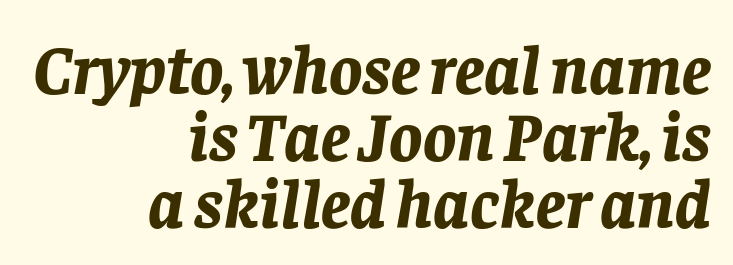
Q: Is the text bold? A: Yes.
Q: Is the text italic (slanted)? A: Yes, it leans right by about 8 degrees.
Q: Is the text underlined? A: No.
Q: How is the paragraph aligned? A: Right-aligned.
Q: Is the spacing between letters normal or unusually wide? A: Normal.
Q: Is the spacing between lines tight, normal or loose? A: Tight.
Q: Width (condensed, normal, or wide)? A: Normal.
Q: Stroke contrast? A: Low.
Q: x-height? A: Large.
Q: Monospaced? A: No.
